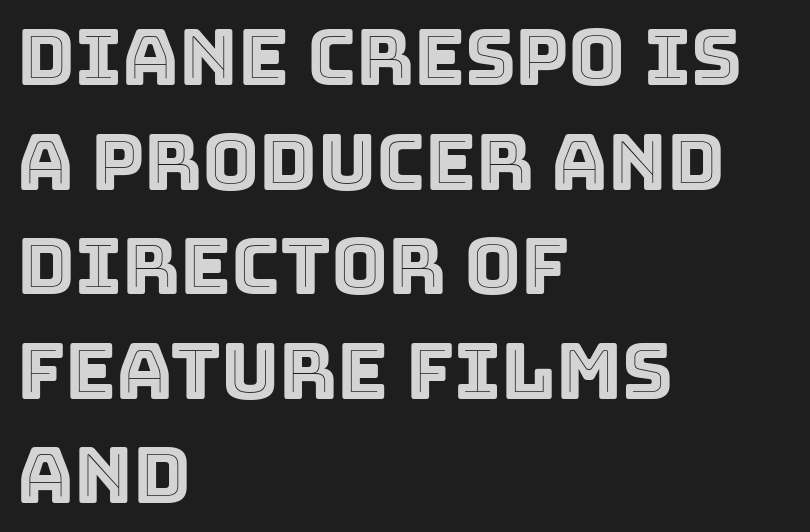
{"italic": "no", "width": "normal", "x_height": "large", "monospaced": "no", "underline": "no", "align": "left", "line_spacing": "normal", "line_spacing_ratio": 1.34, "letter_spacing": "normal", "letter_spacing_em": 0.0, "glyph_px": 78}
